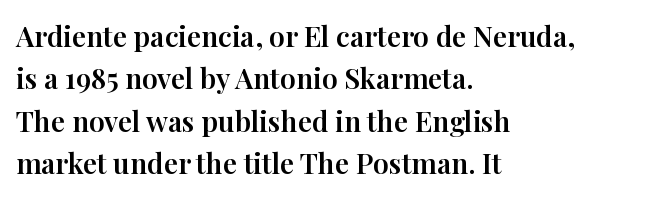
{"serif": "yes", "italic": "no", "width": "normal", "stroke_contrast": "high", "x_height": "medium", "monospaced": "no", "underline": "no", "align": "left", "line_spacing": "normal", "line_spacing_ratio": 1.51, "letter_spacing": "normal", "letter_spacing_em": 0.0, "glyph_px": 28}
